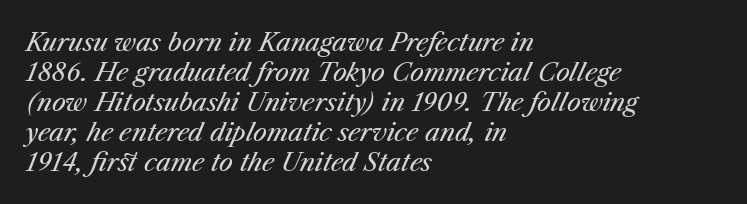
{"italic": "yes", "lean": "right", "slant_degrees": 23, "bold": "no", "underline": "no", "align": "left", "line_spacing_ratio": 1.2, "letter_spacing": "normal", "letter_spacing_em": 0.0, "glyph_px": 25}
